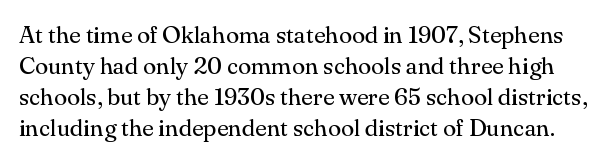
A bare baseline throughout the passage. This reads as an unemphasized weight, regular at the heaviest. It's the straight-up-and-down kind of type. The letterforms sit shoulder to shoulder at normal distance.
